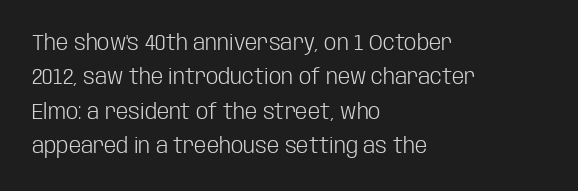
The image shows 22 px text type, upright; set left-aligned, normal line spacing (1.56x), normal letter spacing, not underlined.
